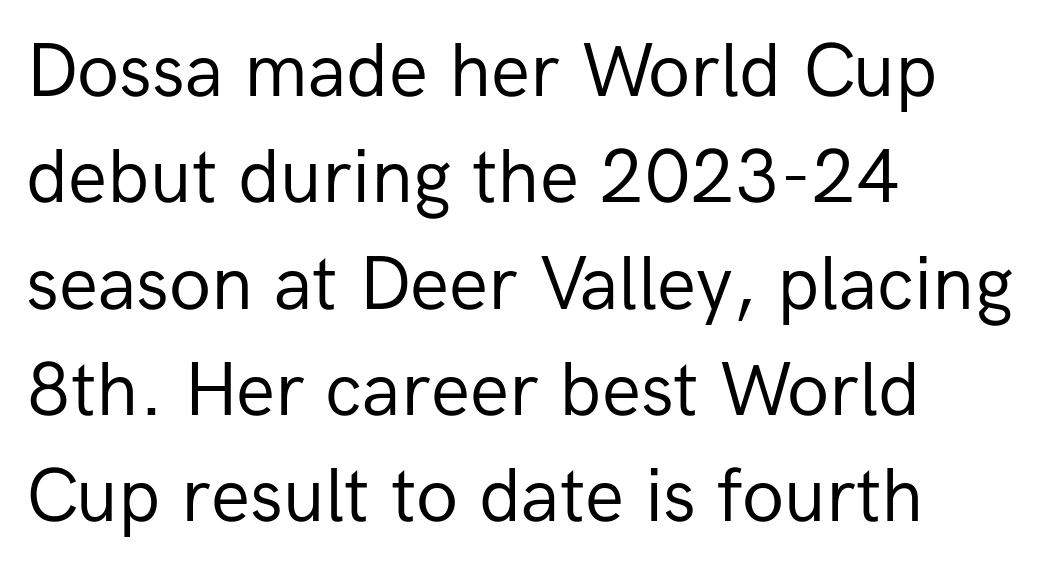
Q: Is the text bold? A: No.
Q: Is the text italic (slanted)? A: No, it is upright.
Q: Is the typeface a serif or a sans-serif typeface? A: Sans-serif.
Q: Is the text underlined? A: No.
Q: How is the paragraph aligned? A: Left-aligned.
Q: Is the spacing between letters normal or unusually wide? A: Normal.
Q: Is the spacing between lines tight, normal or loose? A: Normal.
Q: Width (condensed, normal, or wide)? A: Normal.
Q: Stroke contrast? A: Low.
Q: x-height? A: Medium.
Q: Monospaced? A: No.
